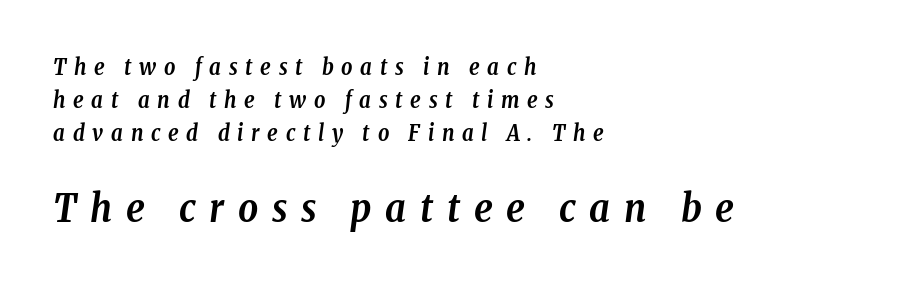
The image shows 39 px semibold, condensed serif type, italic (leaning right); set left-aligned, normal line spacing (1.49x), unusually wide letter spacing (+0.35 em), not underlined; the second (bottom) block is 1.77x larger; low stroke contrast and a medium x-height.
